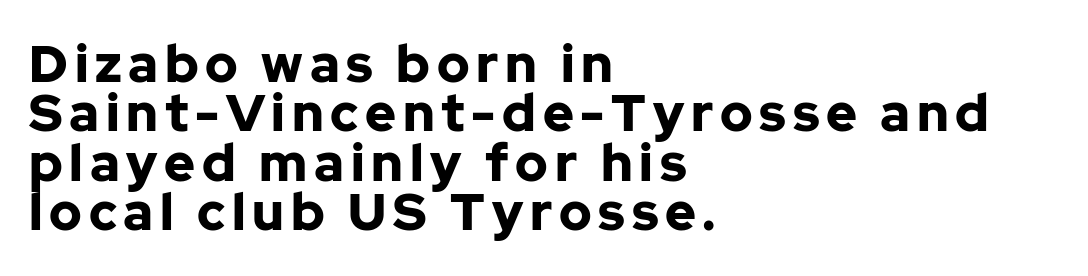
The image shows 52 px bold sans-serif type, upright; set left-aligned, tight line spacing (0.95x), not underlined; low stroke contrast and a medium x-height.
